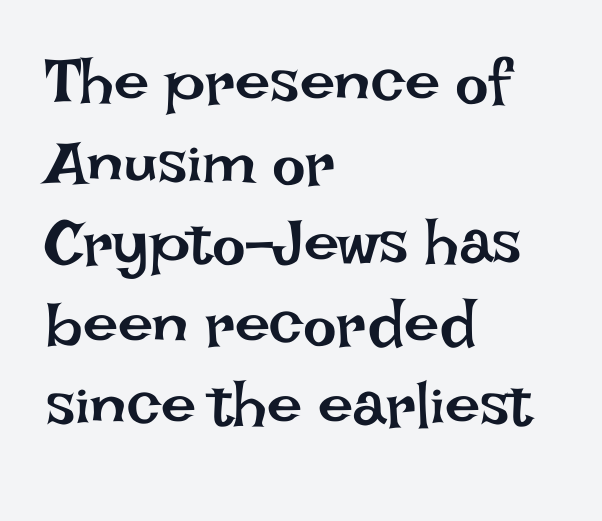
Caption: standard tracking, unaltered. Do the characters align in a grid? No, the font is proportional. Type without underlining. Normally led — the rows are evenly, conventionally spaced. A student would call this left alignment; a typographer would say flush left, rag right. The font sits on the lighter half of the weight spectrum, regular included.
